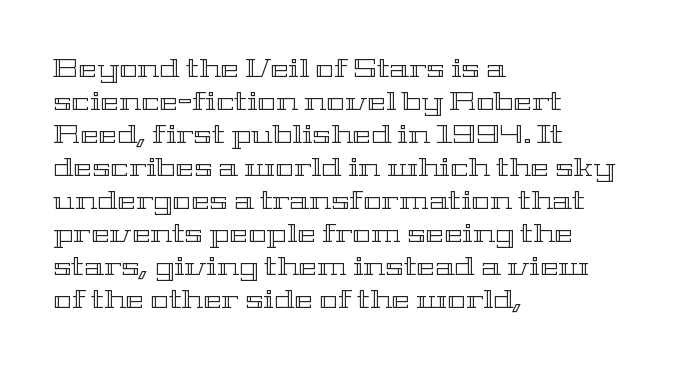
Q: Is the text italic (slanted)? A: No, it is upright.
Q: Is the text underlined? A: No.
Q: How is the paragraph aligned? A: Left-aligned.
Q: Is the spacing between letters normal or unusually wide? A: Normal.
Q: Is the spacing between lines tight, normal or loose? A: Normal.
